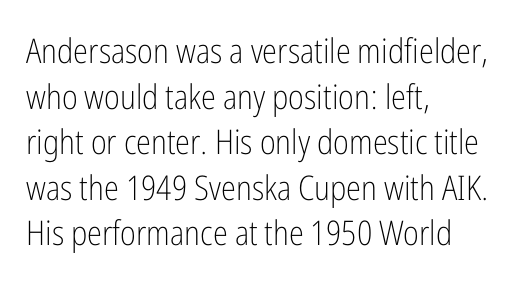
The image shows 34 px light, condensed sans-serif type, upright; set left-aligned, normal line spacing (1.34x), normal letter spacing, not underlined; low stroke contrast and a medium x-height.
